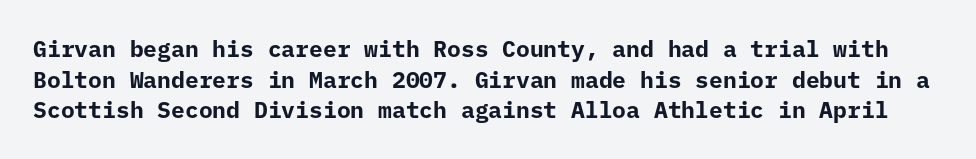
The image shows 23 px bold type, upright; set normal line spacing (1.33x), normal letter spacing, not underlined.
